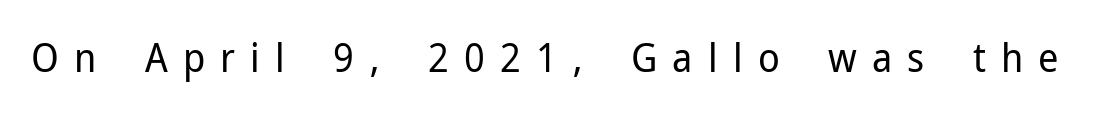
{"serif": "no", "italic": "no", "bold": "no", "weight": "regular", "width": "normal", "stroke_contrast": "low", "x_height": "medium", "monospaced": "no", "underline": "no", "letter_spacing": "wide", "letter_spacing_em": 0.38, "glyph_px": 40}
